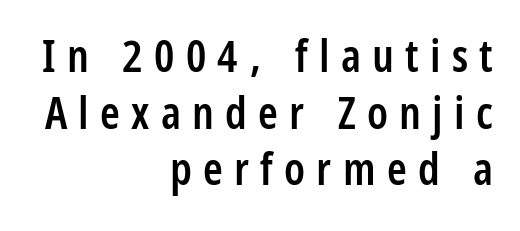
Do the letters lean? They stand straight. Type style note: lacks serifs. Does the weight exceed regular? Yes, but only to semibold. The string is rendered with underlining switched off. Line endings align vertically; line beginnings do not.
